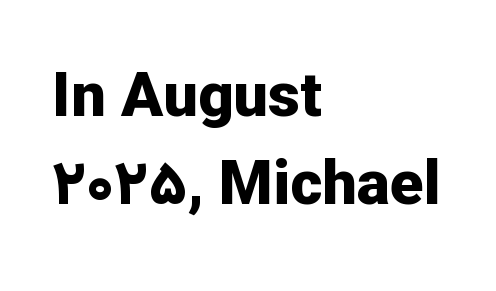
Q: Is the text bold? A: Yes.
Q: Is the text italic (slanted)? A: No, it is upright.
Q: Is the typeface a serif or a sans-serif typeface? A: Sans-serif.
Q: Is the text underlined? A: No.
Q: How is the paragraph aligned? A: Left-aligned.
Q: Is the spacing between letters normal or unusually wide? A: Normal.
Q: Is the spacing between lines tight, normal or loose? A: Normal.
Q: Width (condensed, normal, or wide)? A: Normal.
Q: Stroke contrast? A: Low.
Q: x-height? A: Medium.
Q: Monospaced? A: No.
